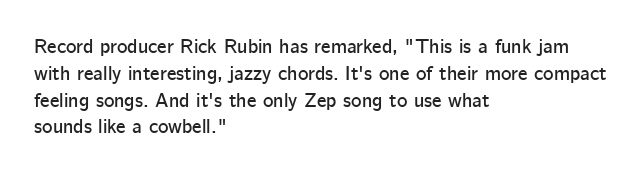
The image shows 20 px text type, upright; set left-aligned, normal line spacing (1.34x), normal letter spacing, not underlined.
